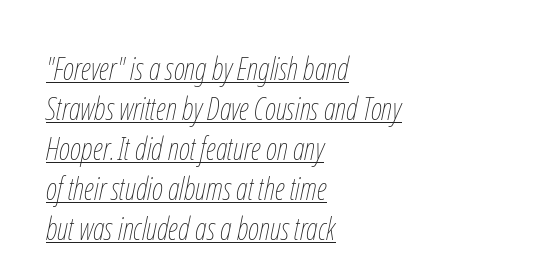
These lines keep a tight, regular rhythm from letter to letter. You could not count columns in this text — the font is proportionally spaced. What's the leading like? Ordinary, nothing unusual. Left-aligned paragraph, ragged on the right.
